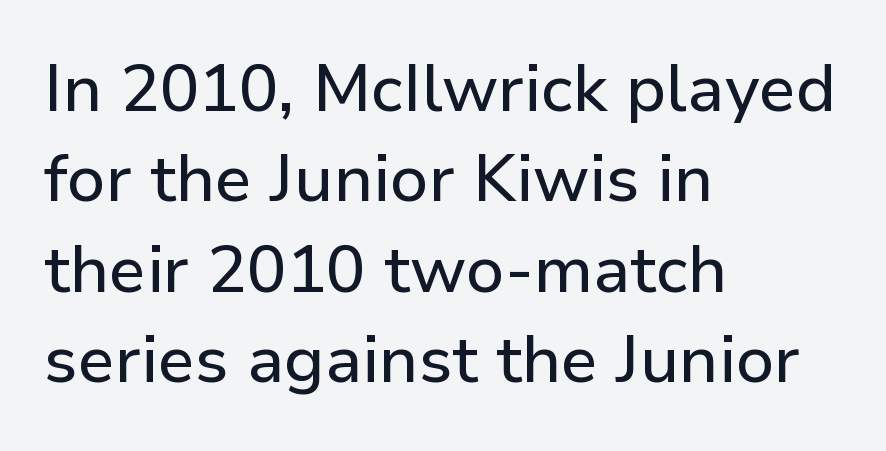
Q: Is the text italic (slanted)? A: No, it is upright.
Q: Is the typeface a serif or a sans-serif typeface? A: Sans-serif.
Q: Is the text underlined? A: No.
Q: How is the paragraph aligned? A: Left-aligned.
Q: Is the spacing between letters normal or unusually wide? A: Normal.
Q: Is the spacing between lines tight, normal or loose? A: Normal.
Q: Width (condensed, normal, or wide)? A: Normal.
Q: Stroke contrast? A: Low.
Q: x-height? A: Medium.
Q: Monospaced? A: No.
